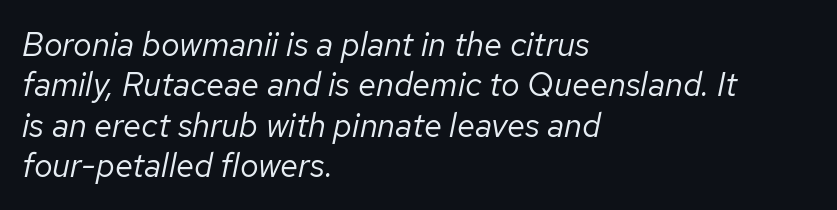
The image shows 33 px regular-weight type, italic (leaning right); set left-aligned, line spacing 1.22x, normal letter spacing, not underlined; low stroke contrast and a medium x-height.
